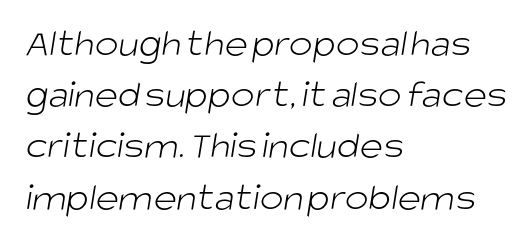
Q: Is the text bold? A: No.
Q: Is the typeface a serif or a sans-serif typeface? A: Sans-serif.
Q: Is the text underlined? A: No.
Q: How is the paragraph aligned? A: Left-aligned.
Q: Is the spacing between letters normal or unusually wide? A: Normal.
Q: Is the spacing between lines tight, normal or loose? A: Normal.
Q: Width (condensed, normal, or wide)? A: Normal.
Q: Stroke contrast? A: Low.
Q: x-height? A: Large.
Q: Monospaced? A: No.
